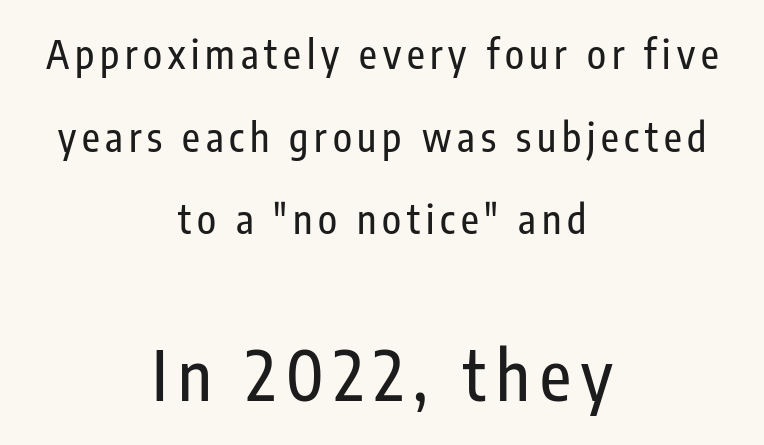
The paragraph has two soft edges and a firm central axis. These lines are rendered in a variable-pitch font. If you measured baseline to baseline, you'd find a long distance. The specimen omits any rule beneath the text block's lines.
